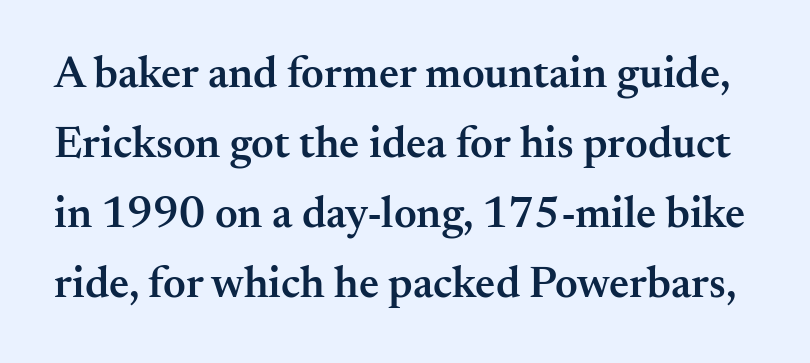
{"serif": "yes", "italic": "no", "bold": "semi", "weight": "semibold", "width": "normal", "stroke_contrast": "medium", "x_height": "small", "monospaced": "no", "underline": "no", "line_spacing": "normal", "line_spacing_ratio": 1.59, "letter_spacing": "normal", "letter_spacing_em": 0.0, "glyph_px": 44}
